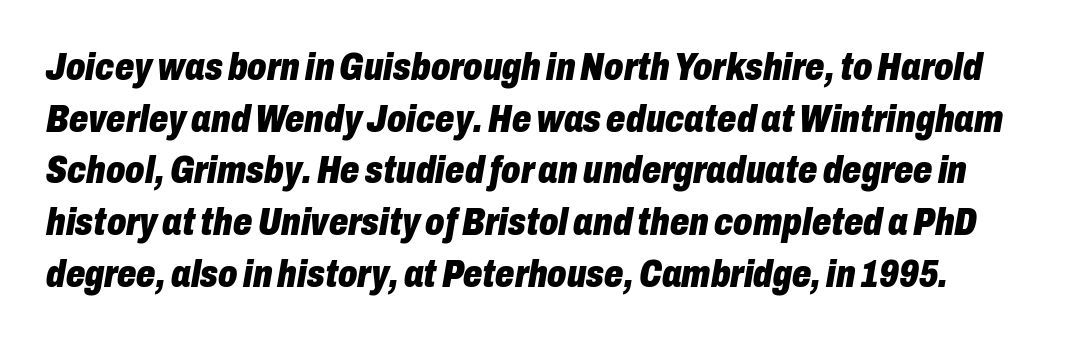
Interline gaps are of average width in this sample. The space directly below the letters is spotless. The sample has been set heavy, in full bold. These lines are rendered in a variable-pitch font.
